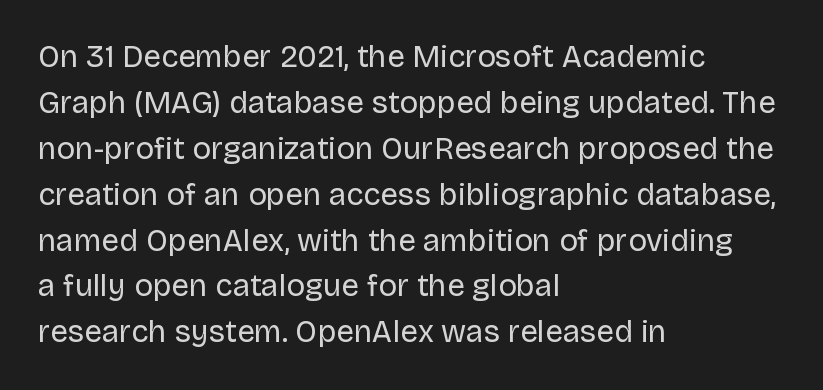
{"serif": "no", "italic": "no", "bold": "no", "weight": "regular", "width": "normal", "stroke_contrast": "low", "x_height": "large", "monospaced": "no", "underline": "no", "align": "left", "line_spacing": "normal", "line_spacing_ratio": 1.48, "letter_spacing": "normal", "letter_spacing_em": 0.0, "glyph_px": 31}
